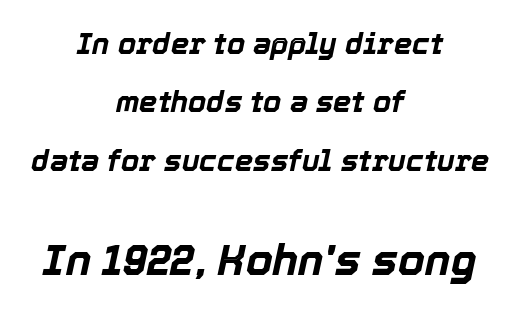
Line starts and ends both wander, symmetrically. Is this a fixed-width face? No — the glyphs have proportional, varying widths. You get the small type first, then a jump to larger type. These lines keep a tight, regular rhythm from letter to letter. Rows of type keep a wide berth in the vertical direction.
